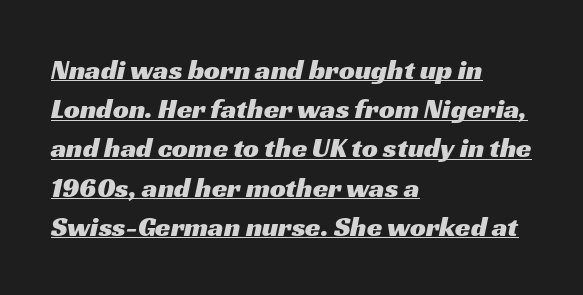
Q: Is the typeface a serif or a sans-serif typeface? A: Sans-serif.
Q: Is the text underlined? A: Yes.
Q: How is the paragraph aligned? A: Left-aligned.
Q: Is the spacing between letters normal or unusually wide? A: Normal.
Q: Is the spacing between lines tight, normal or loose? A: Normal.
Q: Width (condensed, normal, or wide)? A: Wide.
Q: Stroke contrast? A: Medium.
Q: x-height? A: Medium.
Q: Monospaced? A: No.
